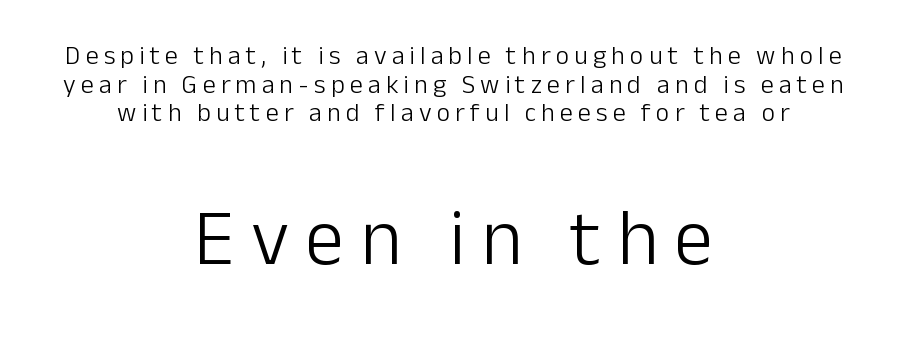
The lettering stays uniformly vertical, giving the passage a roman look. A bare baseline throughout the passage. Regarding serifs, this sample does without them. The rendering inserts visible extra space after every character. No chunkiness to these letters — they're not bold.
